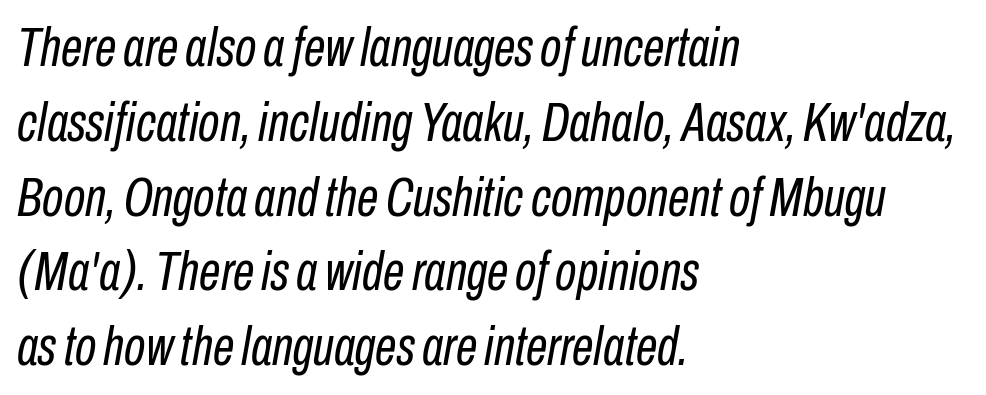
{"italic": "yes", "lean": "right", "slant_degrees": 10, "bold": "no", "weight": "regular", "width": "condensed", "stroke_contrast": "low", "x_height": "medium", "monospaced": "no", "underline": "no", "align": "left", "line_spacing": "normal", "line_spacing_ratio": 1.36, "letter_spacing": "normal", "letter_spacing_em": 0.0, "glyph_px": 55}
